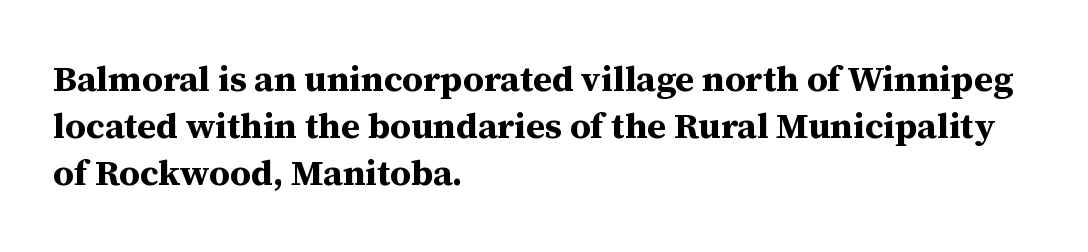
{"serif": "yes", "italic": "no", "bold": "yes", "weight": "bold", "width": "normal", "stroke_contrast": "medium", "x_height": "medium", "monospaced": "no", "underline": "no", "align": "left", "line_spacing": "normal", "line_spacing_ratio": 1.31, "letter_spacing": "normal", "letter_spacing_em": 0.0, "glyph_px": 36}
